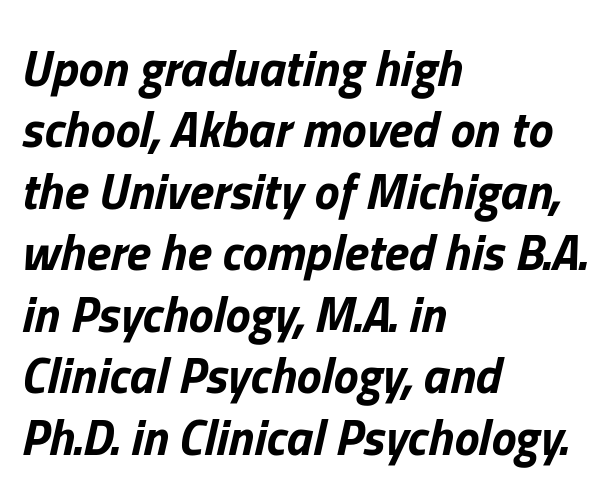
Q: Is the text bold? A: Yes.
Q: Is the text italic (slanted)? A: Yes, it leans right by about 13 degrees.
Q: Is the text underlined? A: No.
Q: How is the paragraph aligned? A: Left-aligned.
Q: Is the spacing between letters normal or unusually wide? A: Normal.
Q: Width (condensed, normal, or wide)? A: Normal.
Q: Stroke contrast? A: Low.
Q: x-height? A: Medium.
Q: Monospaced? A: No.
